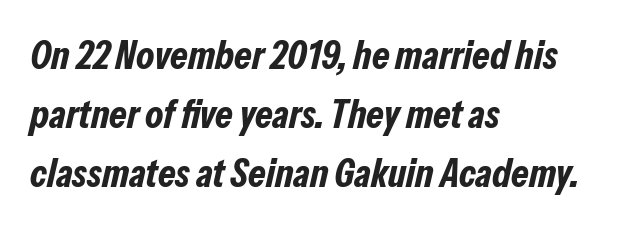
Nothing unusual about the tracking: characters are spaced as the font intends. What weight is shown? A full bold with thick strokes. Each letter keeps its own natural width here, so spacing adapts to shape. Notice how descenders clear the ascenders below comfortably — that's standard leading. Beneath every word, the page is bare.
